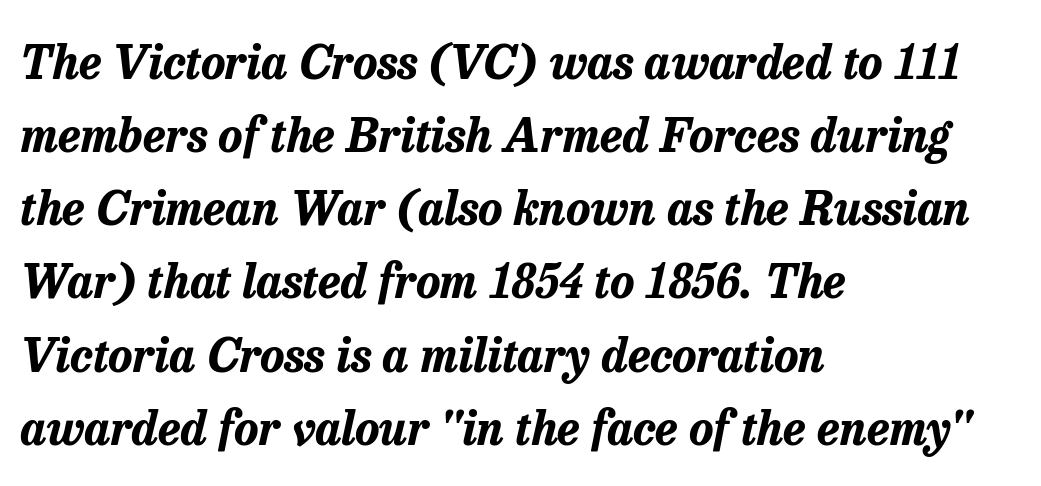
Heavy, bold letterforms. The string is rendered with underlining switched off. Each new line begins a customary step beneath the previous one. The typography opts for an oblique posture over an upright one. Varying glyph widths throughout — classic text-font behaviour.
